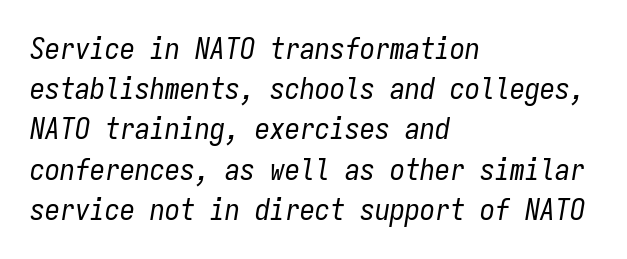
Q: Is the text bold? A: No.
Q: Is the text italic (slanted)? A: Yes, it leans right by about 9 degrees.
Q: Is the text underlined? A: No.
Q: How is the paragraph aligned? A: Left-aligned.
Q: Is the spacing between letters normal or unusually wide? A: Normal.
Q: Is the spacing between lines tight, normal or loose? A: Normal.
Q: Width (condensed, normal, or wide)? A: Condensed.
Q: Stroke contrast? A: Low.
Q: x-height? A: Medium.
Q: Monospaced? A: Yes.
